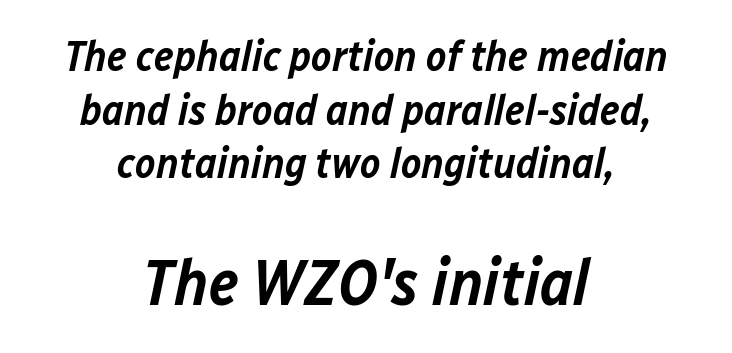
The image shows 65 px semibold type, italic (leaning right); set centered, normal line spacing (1.25x), normal letter spacing, not underlined; the second (bottom) block is 1.51x larger; low stroke contrast and a medium x-height.
